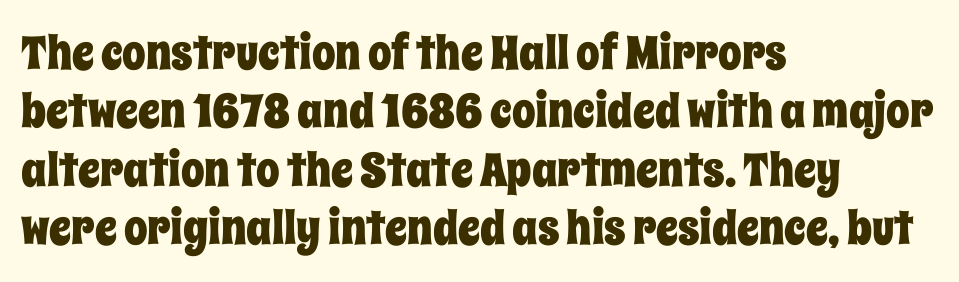
Each letter keeps its own natural width here, so spacing adapts to shape. Rendered with straight, roman letterforms. Honestly, the letter spacing is just normal — you wouldn't notice it. Underlining? Definitely not there.
